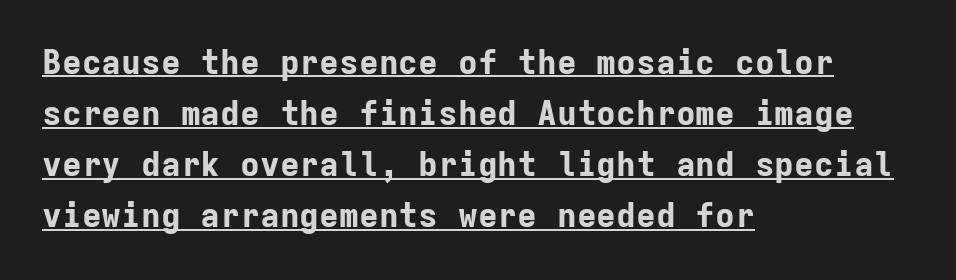
The image shows 33 px bold sans-serif type, upright, monospaced; set left-aligned, normal line spacing (1.55x), normal letter spacing, underlined; low stroke contrast and a medium x-height.
